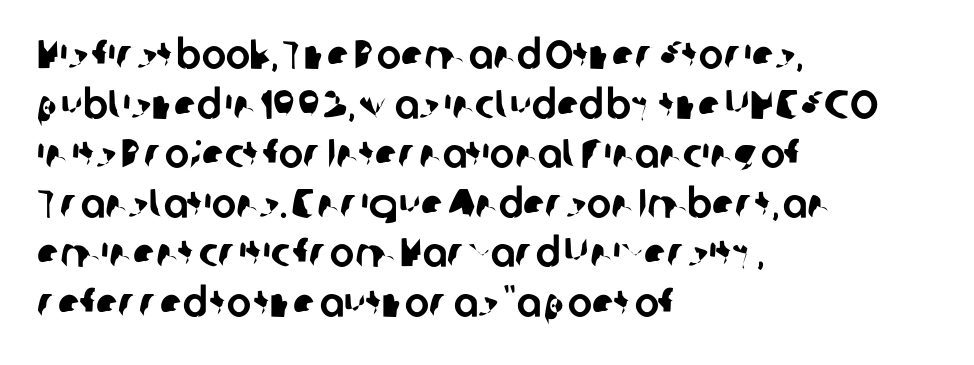
In terms of letterform style, serifs are entirely absent. Every row of glyphs begins at an identical x-position on the left. Character widths vary here, with narrow letters taking less room than wide ones. The rendering keeps characters at their native spacing. Letters rest on an invisible, unmarked baseline.
